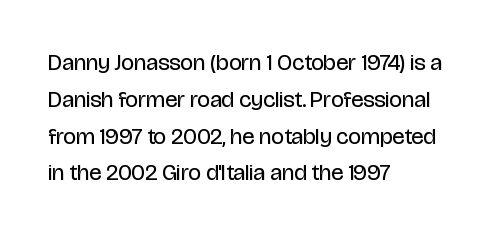
The image shows 23 px text type, upright; set left-aligned, normal line spacing (1.6x), normal letter spacing, not underlined.
